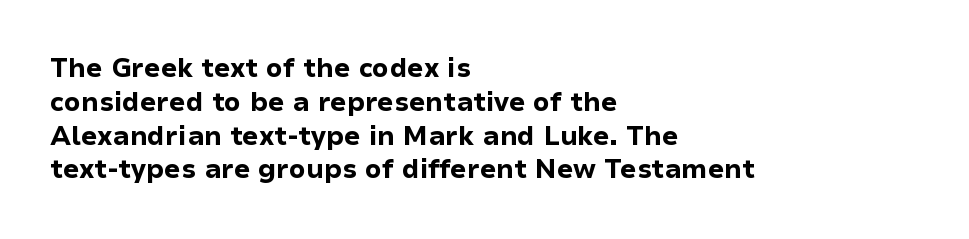
Notice how the stems are strictly vertical — no italics here. The passage shown is emphatically bold. Students, observe: this is what conventionally led text looks like. You could call the tracking neutral — neither tight nor loose. The ragged edge is on the right, which tells us the setting is flush left. Descenders are the only things crossing below the line.
